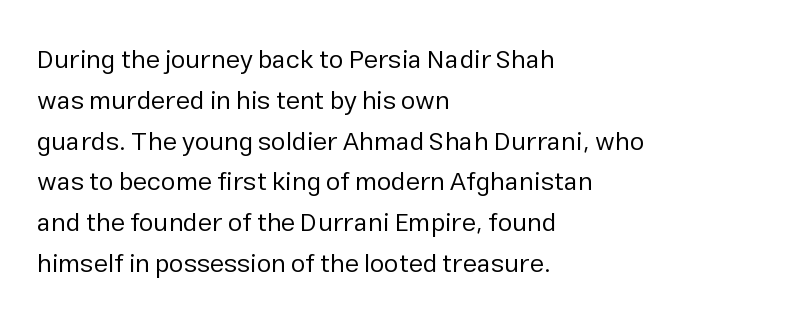
Q: Is the text bold? A: No.
Q: Is the text italic (slanted)? A: No, it is upright.
Q: Is the text underlined? A: No.
Q: How is the paragraph aligned? A: Left-aligned.
Q: Is the spacing between letters normal or unusually wide? A: Normal.
Q: Is the spacing between lines tight, normal or loose? A: Normal.
